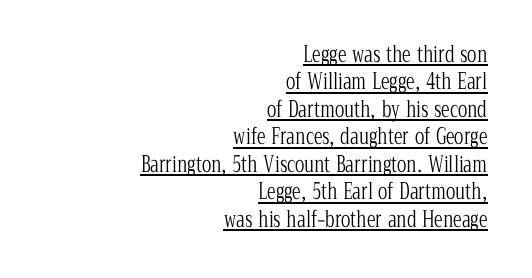
The image shows 22 px text type, upright; set right-aligned, normal line spacing (1.25x), normal letter spacing, underlined.
